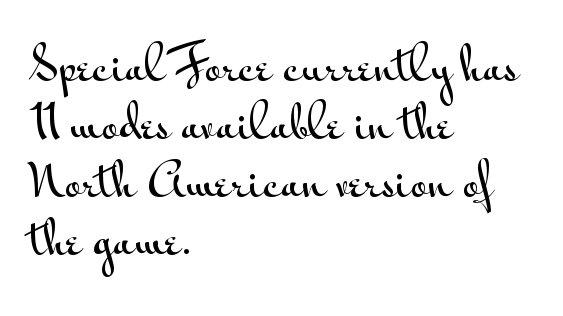
Q: Is the text italic (slanted)? A: Yes.
Q: Is the typeface a serif or a sans-serif typeface? A: Sans-serif.
Q: Is the text underlined? A: No.
Q: How is the paragraph aligned? A: Left-aligned.
Q: Is the spacing between letters normal or unusually wide? A: Normal.
Q: Is the spacing between lines tight, normal or loose? A: Normal.
Q: Width (condensed, normal, or wide)? A: Wide.
Q: Stroke contrast? A: Medium.
Q: x-height? A: Small.
Q: Monospaced? A: No.
